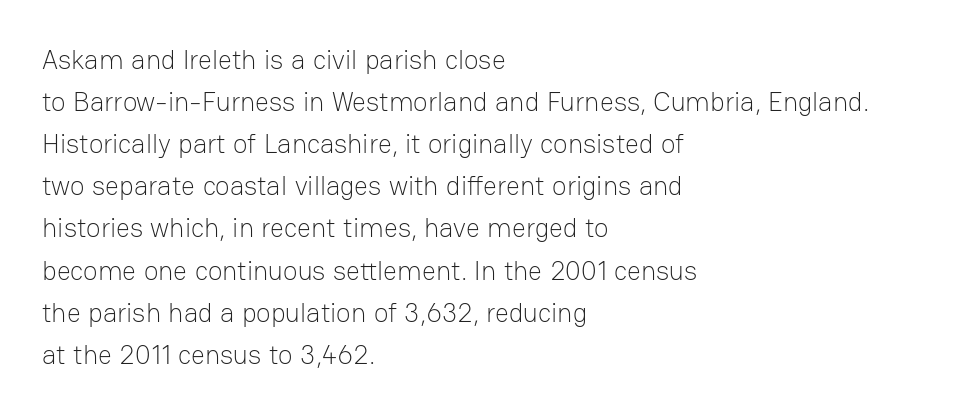
{"italic": "no", "bold": "no", "underline": "no", "align": "left", "line_spacing": "normal", "line_spacing_ratio": 1.56, "letter_spacing": "normal", "letter_spacing_em": 0.0, "glyph_px": 27}
